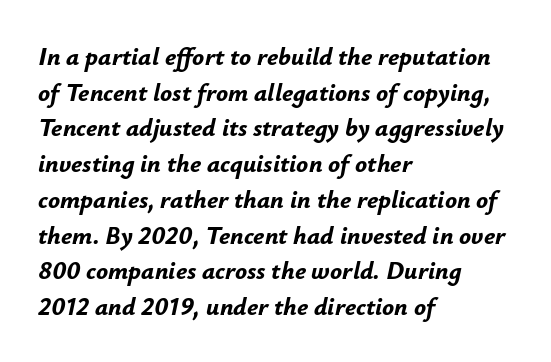
Each row of text sits above clean, open space. The rendering anchors every line to the left-hand side. It's the slanting kind of type. Set as a true bold cut, around the 700 mark. In terms of letterspacing, this is plain default setting.
